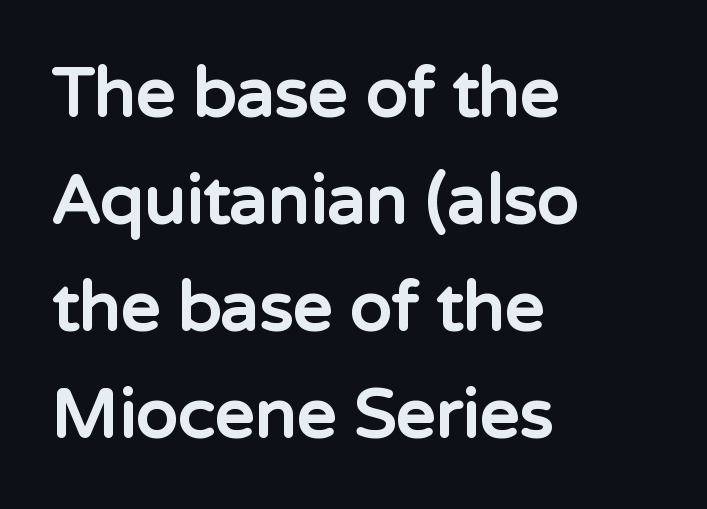
The specimen reads as upright at a glance. Where is the straight margin? On the left. The space beneath each line is pristine and unruled. Vertically, the passage feels balanced, rows spaced as you'd expect.
